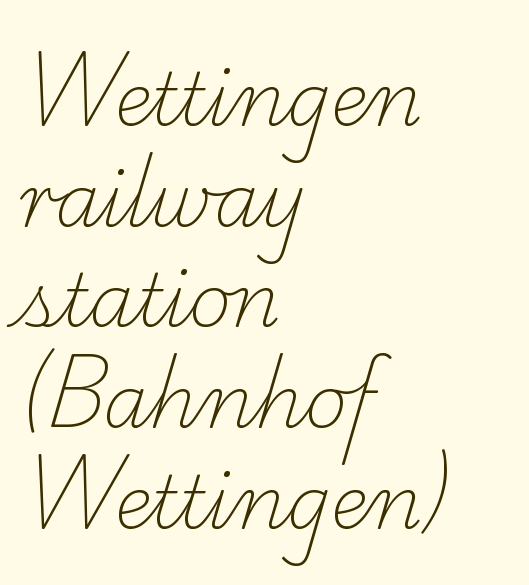
The image shows 73 px light serif type; set left-aligned, normal line spacing (1.38x), normal letter spacing, not underlined; low stroke contrast and a small x-height.
